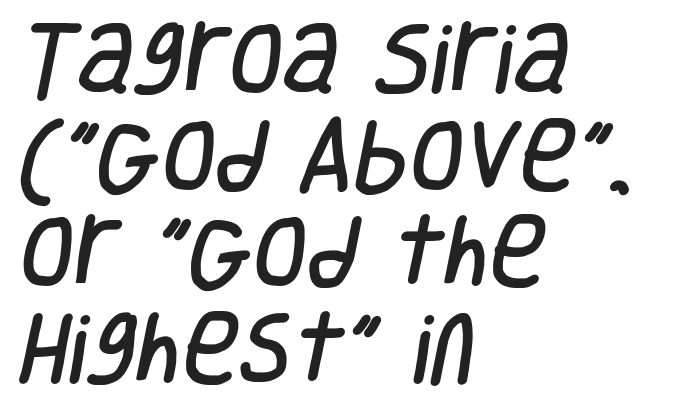
These lines are composed in type without serifs. Here the designer chose a conventional face with non-uniform glyph widths. The foot of each line stays bare and open. The rag falls on the right side of this text block. A typesetter would call this zero additional tracking.
